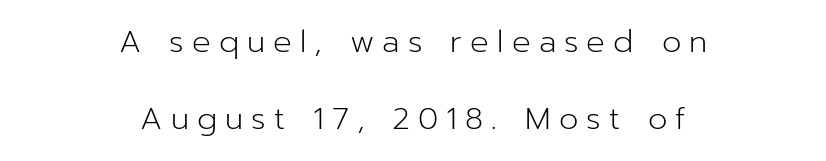
These lines are centered, leaving both edges ragged. The string is rendered with underlining switched off. The font sits on the lighter half of the weight spectrum, regular included. Display-style spreading of the glyphs; the letterfit is very open. Note: no serifs on the glyphs. This sample uses an upright cut, with every glyph sitting square on the baseline.
